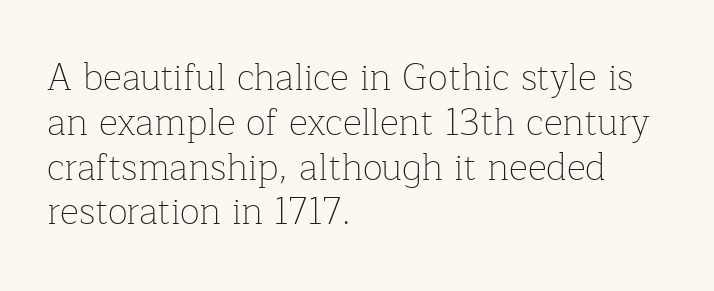
Q: Is the text bold? A: No.
Q: Is the text italic (slanted)? A: No, it is upright.
Q: Is the typeface a serif or a sans-serif typeface? A: Serif.
Q: Is the text underlined? A: No.
Q: How is the paragraph aligned? A: Left-aligned.
Q: Is the spacing between letters normal or unusually wide? A: Normal.
Q: Width (condensed, normal, or wide)? A: Normal.
Q: Stroke contrast? A: Low.
Q: x-height? A: Medium.
Q: Monospaced? A: No.
